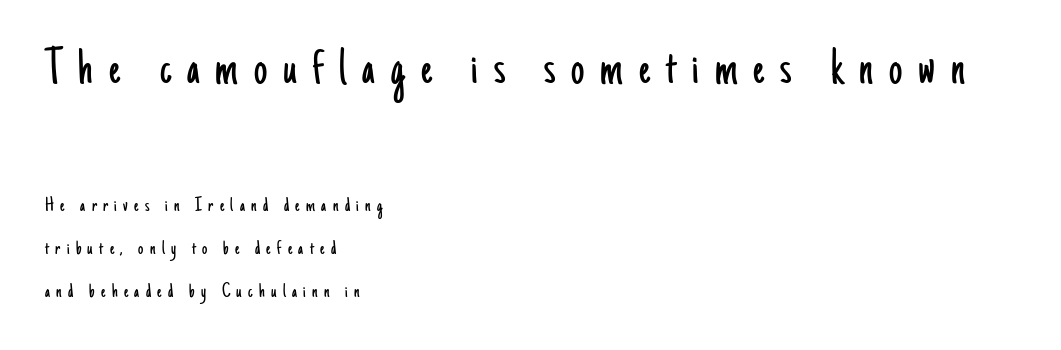
{"serif": "no", "italic": "no", "bold": "no", "weight": "light", "width": "condensed", "stroke_contrast": "low", "x_height": "small", "monospaced": "no", "underline": "no", "align": "left", "line_spacing": "loose", "line_spacing_ratio": 2.05, "letter_spacing": "wide", "letter_spacing_em": 0.3, "larger_block": "first", "size_ratio": 2.52, "glyph_px": 53}
